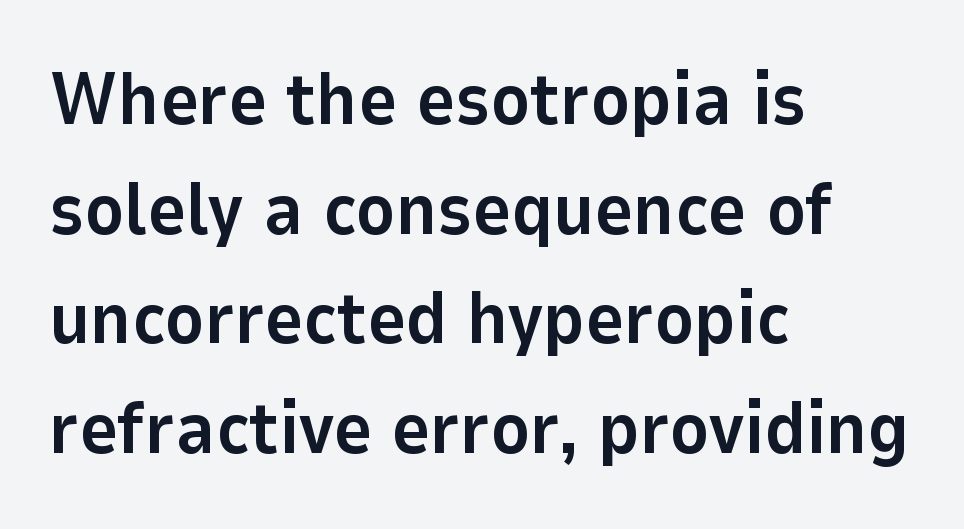
Q: Is the text bold? A: Yes.
Q: Is the text italic (slanted)? A: No, it is upright.
Q: Is the typeface a serif or a sans-serif typeface? A: Sans-serif.
Q: Is the text underlined? A: No.
Q: How is the paragraph aligned? A: Left-aligned.
Q: Is the spacing between letters normal or unusually wide? A: Normal.
Q: Is the spacing between lines tight, normal or loose? A: Normal.
Q: Width (condensed, normal, or wide)? A: Normal.
Q: Stroke contrast? A: Low.
Q: x-height? A: Medium.
Q: Monospaced? A: No.
